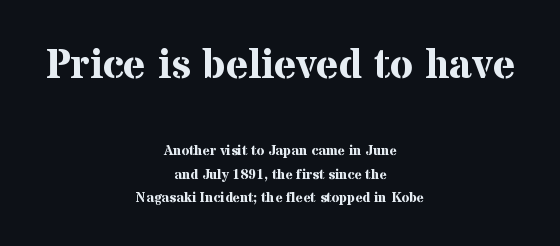
The image shows 42 px bold serif type, upright; set centered, normal line spacing (1.68x), normal letter spacing, not underlined; the first (top) block is 3.0x larger; medium stroke contrast and a medium x-height.
